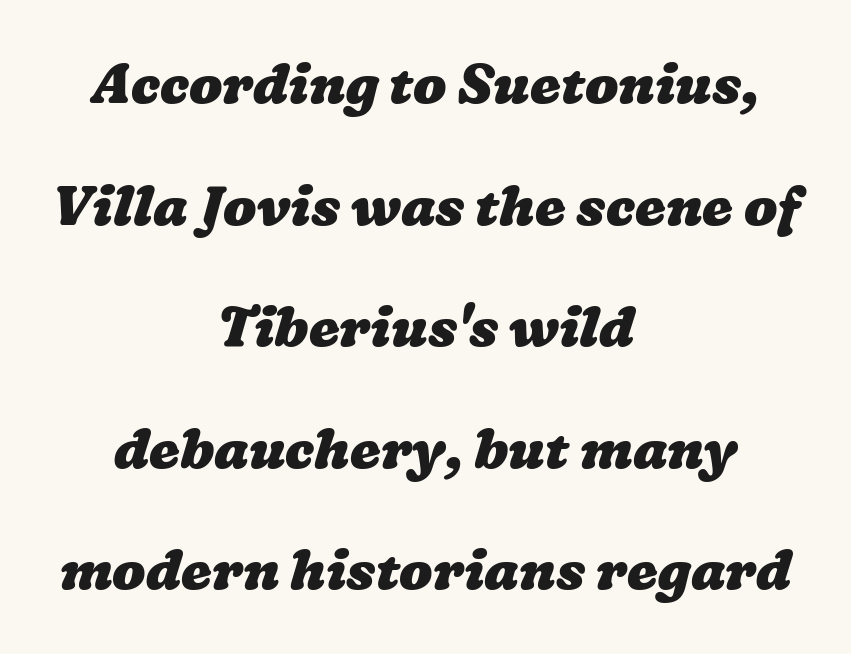
Q: Is the text bold? A: Yes.
Q: Is the text underlined? A: No.
Q: How is the paragraph aligned? A: Centered.
Q: Is the spacing between letters normal or unusually wide? A: Normal.
Q: Is the spacing between lines tight, normal or loose? A: Loose.
Q: Width (condensed, normal, or wide)? A: Wide.
Q: Stroke contrast? A: Low.
Q: x-height? A: Medium.
Q: Monospaced? A: No.
